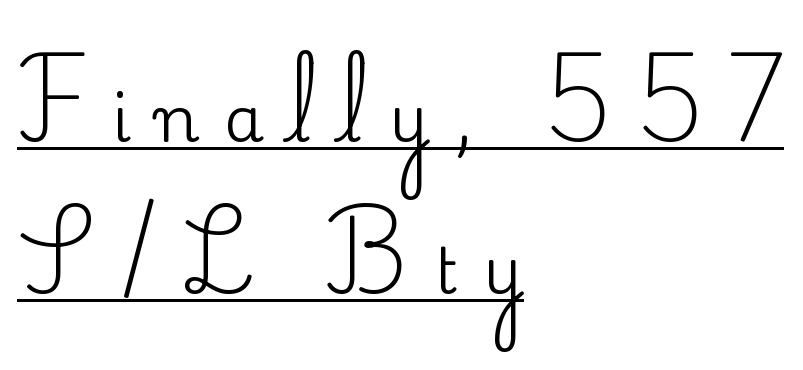
The image shows 64 px serif type, upright; set left-aligned, loose line spacing (2.37x), unusually wide letter spacing (+0.39 em), underlined; medium stroke contrast and a small x-height.
